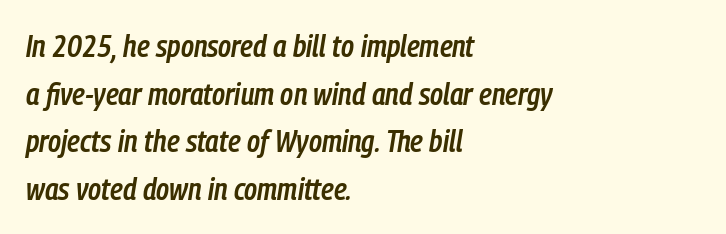
Q: Is the text bold? A: Semi-bold.
Q: Is the text italic (slanted)? A: Yes, it leans right by about 9 degrees.
Q: Is the text underlined? A: No.
Q: How is the paragraph aligned? A: Left-aligned.
Q: Is the spacing between letters normal or unusually wide? A: Normal.
Q: Is the spacing between lines tight, normal or loose? A: Normal.
Q: Width (condensed, normal, or wide)? A: Condensed.
Q: Stroke contrast? A: Low.
Q: x-height? A: Medium.
Q: Monospaced? A: No.
